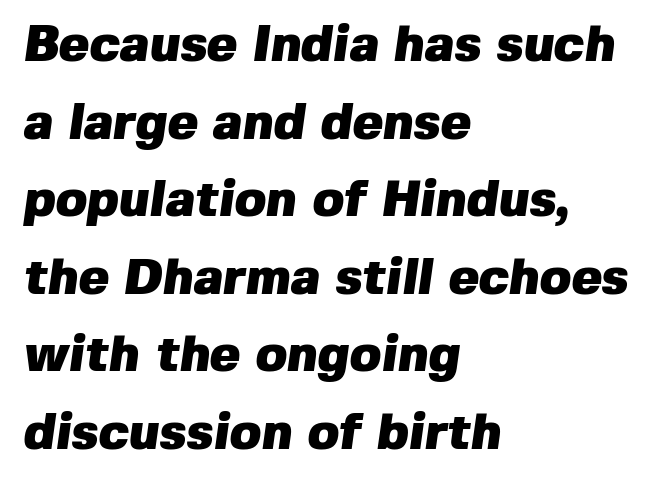
Q: Is the text bold? A: Yes.
Q: Is the typeface a serif or a sans-serif typeface? A: Sans-serif.
Q: Is the text underlined? A: No.
Q: How is the paragraph aligned? A: Left-aligned.
Q: Is the spacing between letters normal or unusually wide? A: Normal.
Q: Is the spacing between lines tight, normal or loose? A: Normal.
Q: Width (condensed, normal, or wide)? A: Normal.
Q: Stroke contrast? A: Low.
Q: x-height? A: Medium.
Q: Monospaced? A: No.
